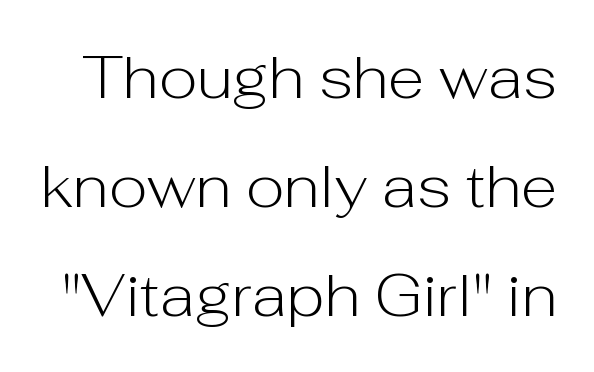
Q: Is the text bold? A: No.
Q: Is the text italic (slanted)? A: No, it is upright.
Q: Is the typeface a serif or a sans-serif typeface? A: Sans-serif.
Q: Is the text underlined? A: No.
Q: Is the spacing between letters normal or unusually wide? A: Normal.
Q: Width (condensed, normal, or wide)? A: Normal.
Q: Stroke contrast? A: Low.
Q: x-height? A: Medium.
Q: Monospaced? A: No.
